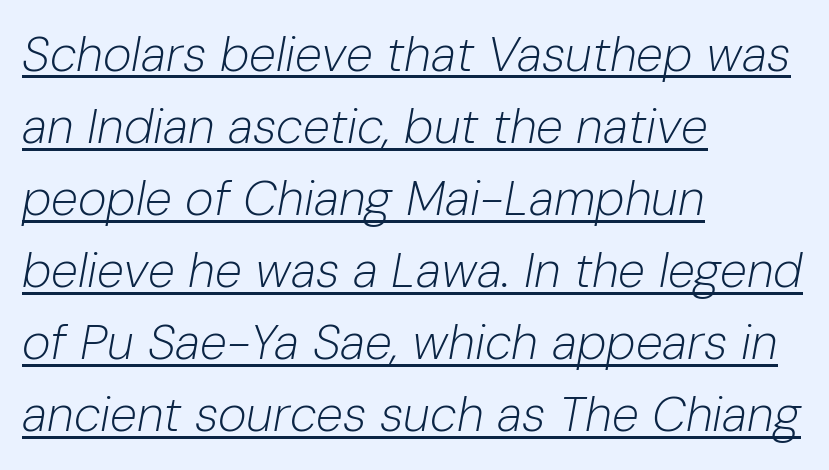
The passage shown is not bold in any degree. Quick note: underline on. A typesetter would call this proportional, since set widths differ per character. The letters sit at their default tracking, neither squeezed nor spread. Interline gaps are of average width in this sample.
